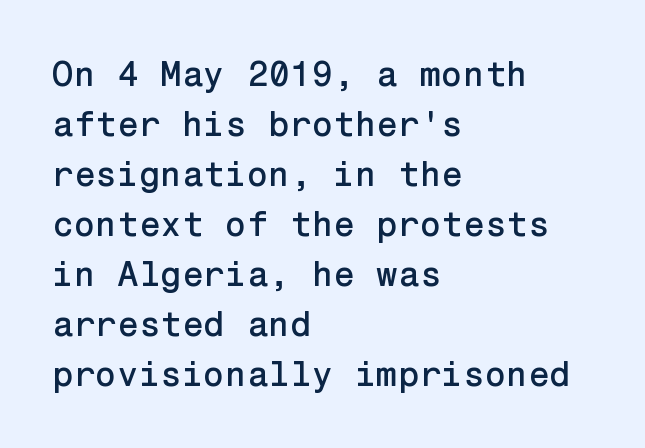
The image shows 35 px sans-serif type, upright; set left-aligned, normal line spacing (1.43x), normal letter spacing, not underlined; low stroke contrast and a medium x-height.
